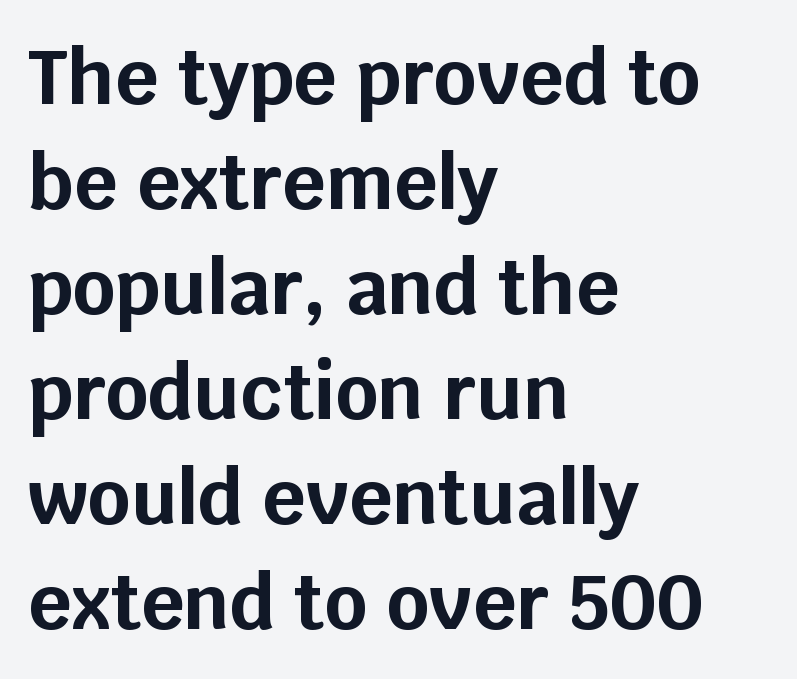
Students, this is bold: see how much ink each stroke carries. The vertical gap from one line to the next is medium. Descenders are the only things crossing below the line. It's the straight-up-and-down kind of type. You could call the tracking neutral — neither tight nor loose. Compared with a centered layout, this one pins lines to the left instead.
